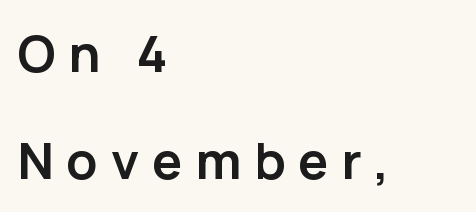
{"serif": "no", "italic": "no", "bold": "yes", "weight": "semibold", "width": "normal", "stroke_contrast": "low", "x_height": "medium", "monospaced": "no", "underline": "no", "align": "left", "line_spacing": "loose", "line_spacing_ratio": 2.09, "letter_spacing": "wide", "letter_spacing_em": 0.25, "glyph_px": 51}
